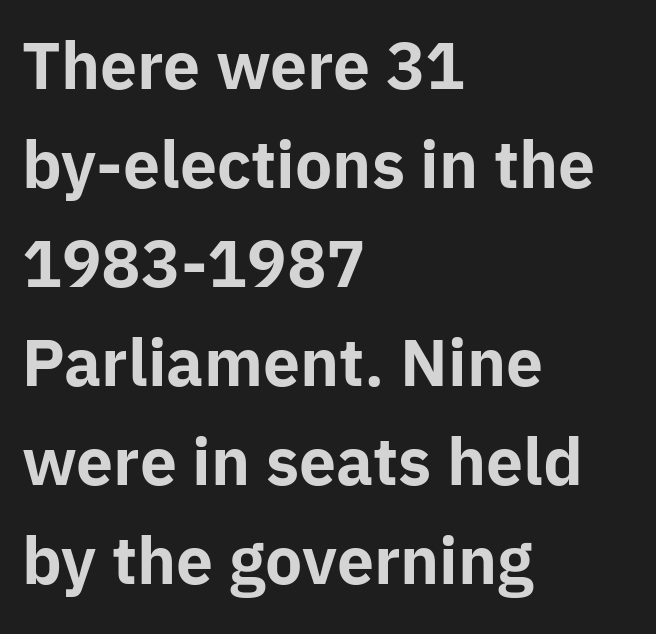
Q: Is the text bold? A: Yes.
Q: Is the text italic (slanted)? A: No, it is upright.
Q: Is the typeface a serif or a sans-serif typeface? A: Sans-serif.
Q: Is the text underlined? A: No.
Q: How is the paragraph aligned? A: Left-aligned.
Q: Is the spacing between letters normal or unusually wide? A: Normal.
Q: Is the spacing between lines tight, normal or loose? A: Normal.
Q: Width (condensed, normal, or wide)? A: Normal.
Q: Stroke contrast? A: Low.
Q: x-height? A: Medium.
Q: Monospaced? A: No.
